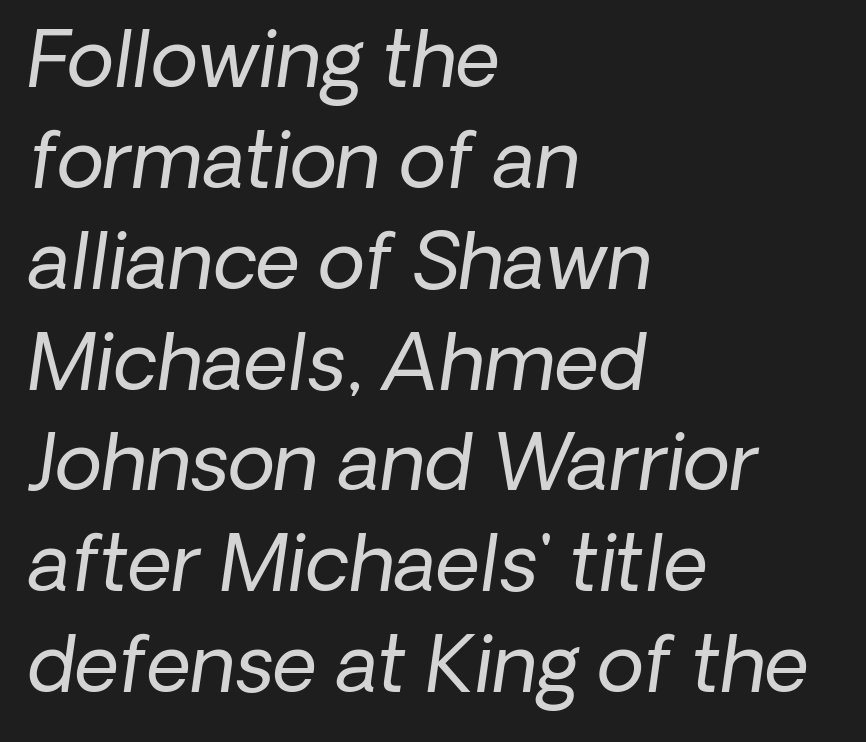
No letter is thick-stroked: the sample isn't bold. Glyph-to-glyph distance matches everyday printed text. The passage shown is typed in a proportional face where columns would drift. Descenders hang freely into open space. To sum up the face: it is a sans, with no serifs. Successive baselines arrive at the customary interval.
